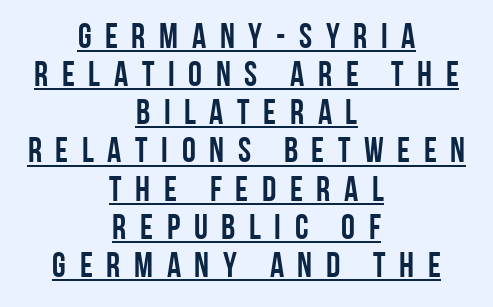
Does a line run under the words? Yes, clearly. Which margin do the lines hug? Neither — every line sits in the middle. The block of text is dense from top to bottom, with scant space between rows. The face used here is proportionally spaced, like ordinary book or web type. The typeface chosen for these lines omits serifs.
